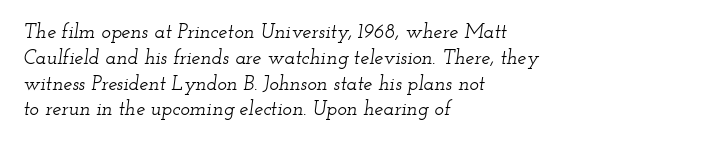
The image shows 20 px text type, italic (leaning right); set left-aligned, normal line spacing (1.29x), normal letter spacing, not underlined.
